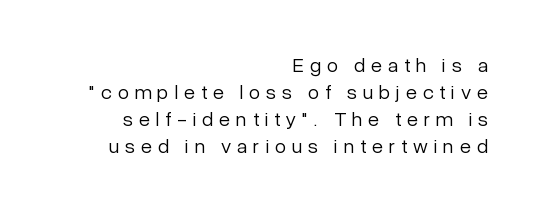
The image shows 20 px text type, upright; set right-aligned, normal line spacing (1.35x), unusually wide letter spacing (+0.3 em), not underlined.
